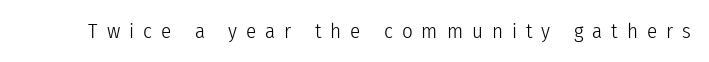
Inter-character spacing is expanded well beyond the font's built-in metrics. The passage shown is not underscored anywhere. The passage shown is not bold in any degree. This is roman type, the default non-slanted kind.
